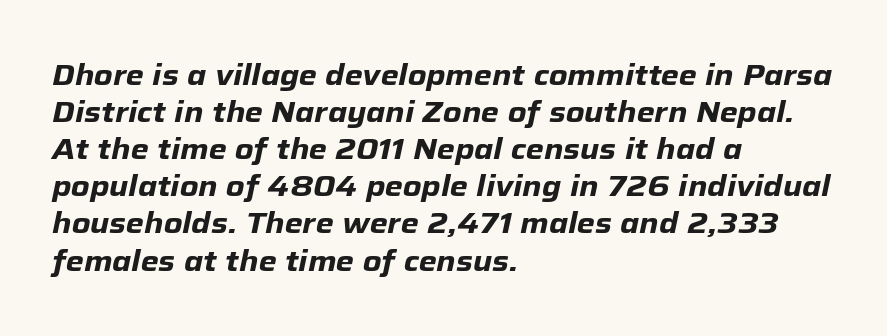
Q: Is the text bold? A: Yes.
Q: Is the text italic (slanted)? A: Yes, it leans right by about 12 degrees.
Q: Is the text underlined? A: No.
Q: How is the paragraph aligned? A: Left-aligned.
Q: Is the spacing between letters normal or unusually wide? A: Normal.
Q: Is the spacing between lines tight, normal or loose? A: Normal.
Q: Width (condensed, normal, or wide)? A: Normal.
Q: Stroke contrast? A: Low.
Q: x-height? A: Medium.
Q: Monospaced? A: No.
